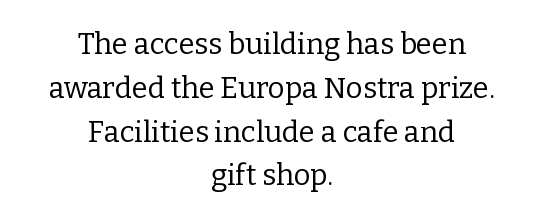
Q: Is the text bold? A: No.
Q: Is the text italic (slanted)? A: No, it is upright.
Q: Is the typeface a serif or a sans-serif typeface? A: Serif.
Q: Is the text underlined? A: No.
Q: How is the paragraph aligned? A: Centered.
Q: Is the spacing between letters normal or unusually wide? A: Normal.
Q: Is the spacing between lines tight, normal or loose? A: Normal.
Q: Width (condensed, normal, or wide)? A: Normal.
Q: Stroke contrast? A: Low.
Q: x-height? A: Medium.
Q: Monospaced? A: No.
